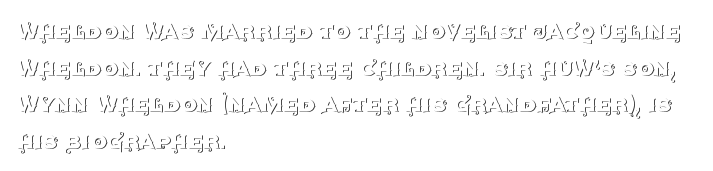
The image shows 26 px text type, upright; set left-aligned, normal line spacing (1.41x), normal letter spacing, not underlined.
